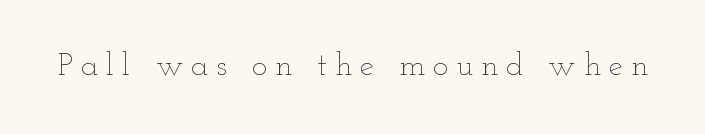
{"italic": "no", "bold": "no", "weight": "thin", "width": "wide", "stroke_contrast": "low", "x_height": "small", "monospaced": "no", "underline": "no", "letter_spacing": "wide", "letter_spacing_em": 0.25, "glyph_px": 32}
